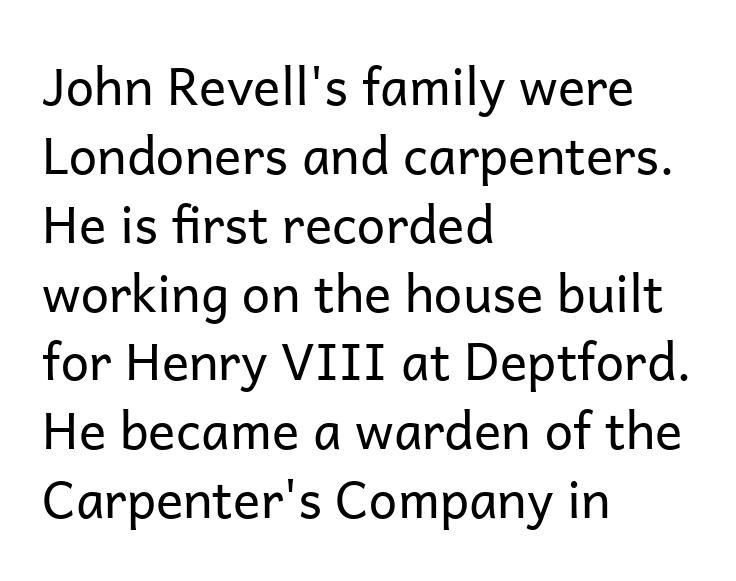
Q: Is the text bold? A: No.
Q: Is the text italic (slanted)? A: No, it is upright.
Q: Is the typeface a serif or a sans-serif typeface? A: Sans-serif.
Q: Is the text underlined? A: No.
Q: How is the paragraph aligned? A: Left-aligned.
Q: Is the spacing between letters normal or unusually wide? A: Normal.
Q: Is the spacing between lines tight, normal or loose? A: Normal.
Q: Width (condensed, normal, or wide)? A: Normal.
Q: Stroke contrast? A: Low.
Q: x-height? A: Medium.
Q: Monospaced? A: No.
